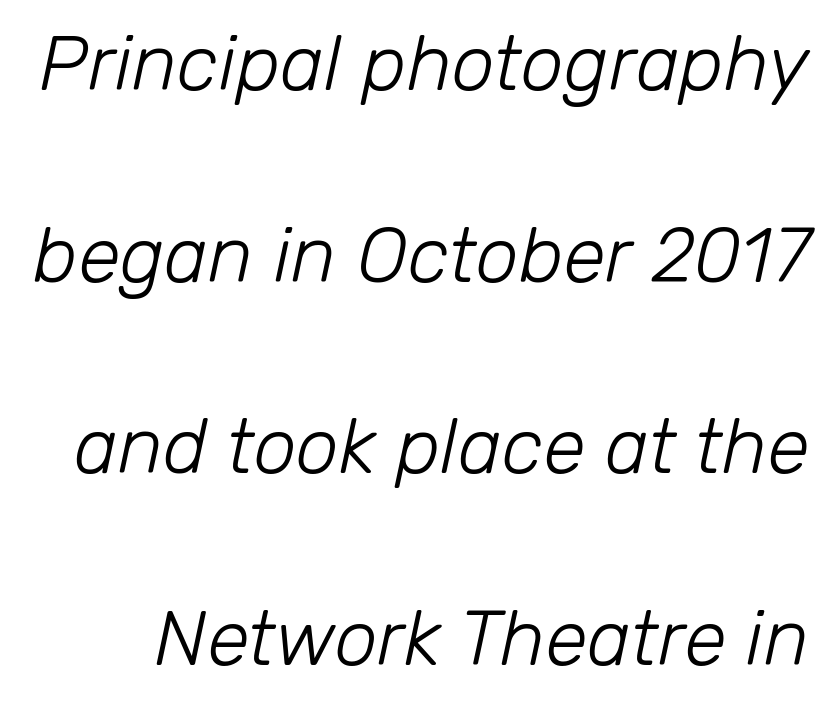
Q: Is the text bold? A: No.
Q: Is the text italic (slanted)? A: Yes, it leans right by about 12 degrees.
Q: Is the text underlined? A: No.
Q: Is the spacing between letters normal or unusually wide? A: Normal.
Q: Is the spacing between lines tight, normal or loose? A: Loose.
Q: Width (condensed, normal, or wide)? A: Normal.
Q: Stroke contrast? A: Low.
Q: x-height? A: Medium.
Q: Monospaced? A: No.
